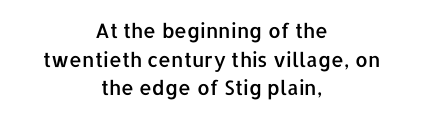
{"italic": "no", "underline": "no", "align": "center", "line_spacing": "normal", "line_spacing_ratio": 1.43, "letter_spacing": "normal", "letter_spacing_em": 0.0, "glyph_px": 20}
